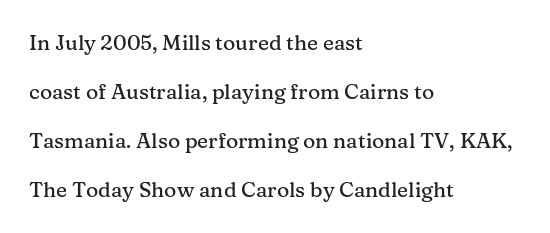
No word sits above an underline. Every row of glyphs begins at an identical x-position on the left. Nothing unusual about the tracking: characters are spaced as the font intends. Does the leading feel generous? Absolutely, it's lavish.
